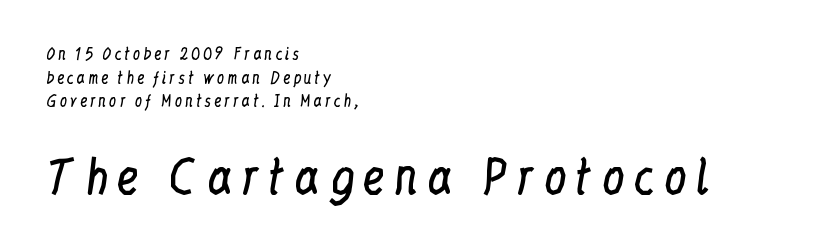
All the whitespace from short lines collects on the right. If you squint, the bottom block still reads clearly — it's the larger of the two. Varying glyph widths throughout — classic text-font behaviour. Decoration check: the copy has no underline.
